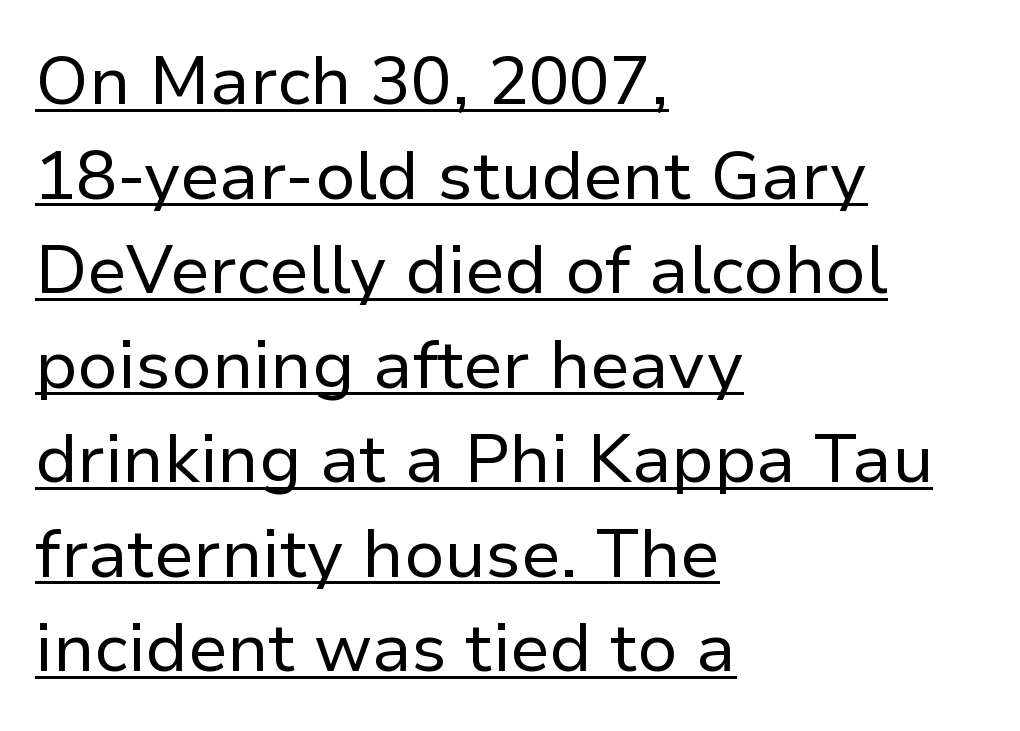
Unbolded letterforms with no extra heft. Character widths vary here, with narrow letters taking less room than wide ones. Notice how the stems are strictly vertical — no italics here. The paragraph shown leans on its left margin. Like a heading marked for emphasis, these lines bear an underscore.
